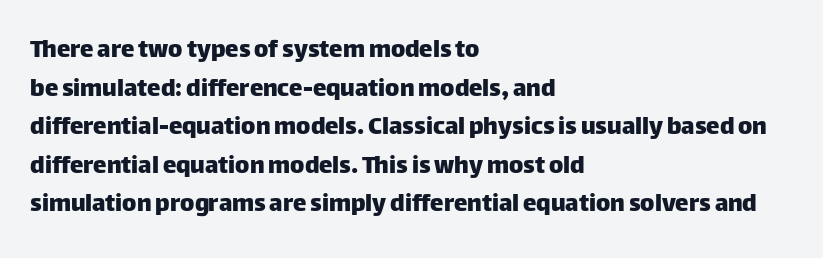
Tracking value appears to be zero — textbook default spacing. The font's upright variant was chosen for this text. Alignment: flush left. Rows of type keep a routine distance in the vertical direction. This rendering features lettering with no underline.
